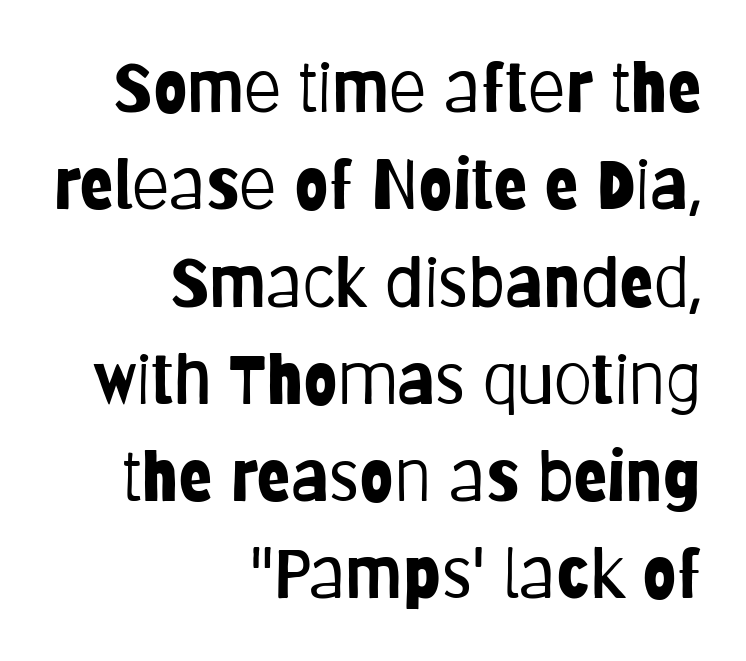
{"serif": "no", "italic": "no", "bold": "no", "weight": "light", "width": "condensed", "stroke_contrast": "low", "x_height": "large", "monospaced": "no", "underline": "no", "align": "right", "line_spacing": "normal", "line_spacing_ratio": 1.41, "letter_spacing": "normal", "letter_spacing_em": 0.0, "glyph_px": 69}
